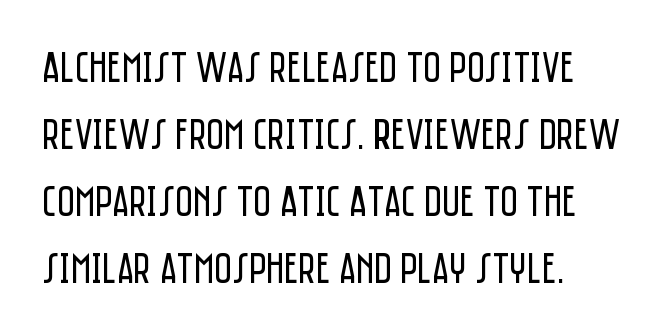
Observe the ordinary spacing: letters are neighbours, not strangers. The baseline area is clear. The passage is arranged the way most books set body copy — flush left. You could not count columns in this text — the font is proportionally spaced. The rows are spaced the way most documents space them. These lines are composed in type without serifs.
